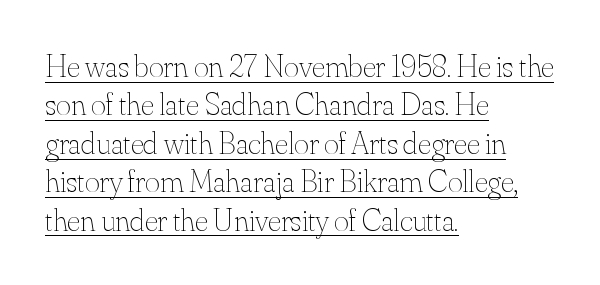
Q: Is the text bold? A: No.
Q: Is the text italic (slanted)? A: No, it is upright.
Q: Is the text underlined? A: Yes.
Q: How is the paragraph aligned? A: Left-aligned.
Q: Is the spacing between letters normal or unusually wide? A: Normal.
Q: Width (condensed, normal, or wide)? A: Normal.
Q: Stroke contrast? A: Medium.
Q: x-height? A: Small.
Q: Monospaced? A: No.
